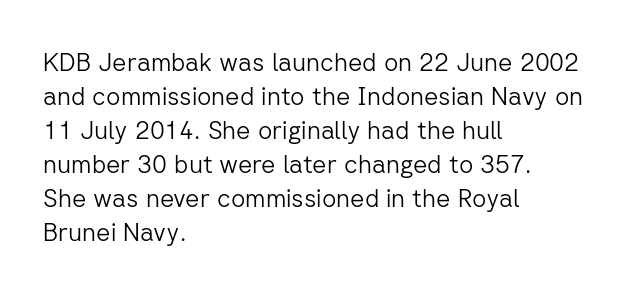
A normal amount of white space separates one row of letters from the next. Honestly, the letter spacing is just normal — you wouldn't notice it. The font's upright variant was chosen for this text. Is this a heavy cut? Hardly; it is regular or lighter. Caption: multi-line text, flush left, ragged right.
